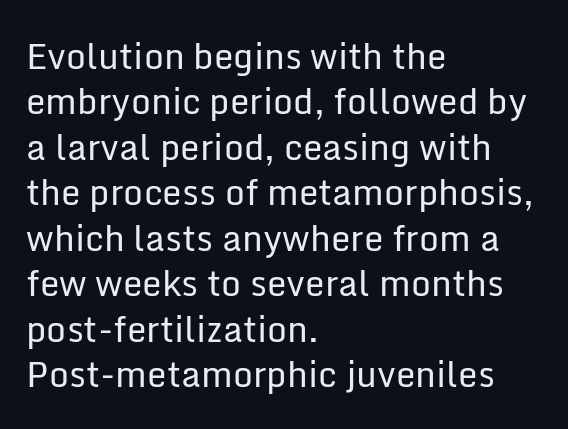
Q: Is the text bold? A: No.
Q: Is the text italic (slanted)? A: No, it is upright.
Q: Is the typeface a serif or a sans-serif typeface? A: Sans-serif.
Q: Is the text underlined? A: No.
Q: How is the paragraph aligned? A: Left-aligned.
Q: Is the spacing between letters normal or unusually wide? A: Normal.
Q: Is the spacing between lines tight, normal or loose? A: Normal.
Q: Width (condensed, normal, or wide)? A: Normal.
Q: Stroke contrast? A: Low.
Q: x-height? A: Medium.
Q: Monospaced? A: No.
